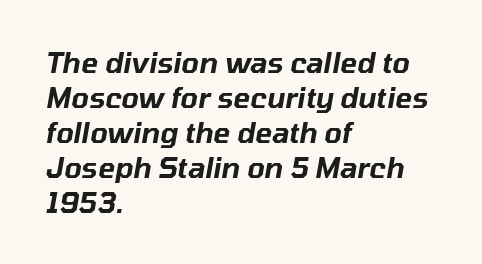
The image shows 28 px text type, italic (leaning right); set left-aligned, normal line spacing (1.25x), normal letter spacing, not underlined; low stroke contrast and a medium x-height.
